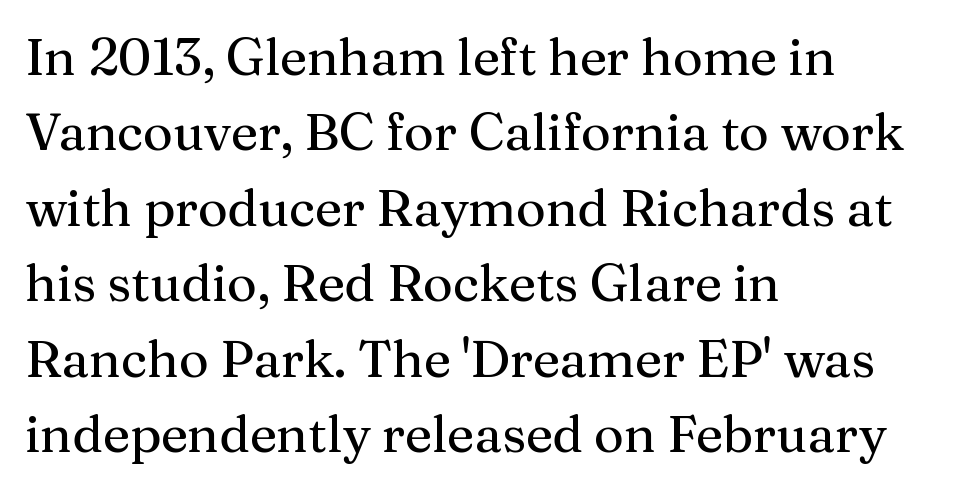
Anything drawn beneath the words? Only blank space. Evenly set lines give the paragraph a standard silhouette. Look at the tracking — it's just the regular setting, nothing added. Think of a printed novel: that variable character pitch is what you see here.
